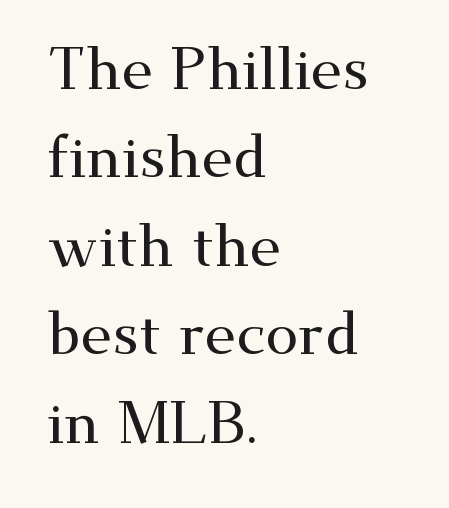
Q: Is the text italic (slanted)? A: No, it is upright.
Q: Is the typeface a serif or a sans-serif typeface? A: Serif.
Q: Is the text underlined? A: No.
Q: How is the paragraph aligned? A: Left-aligned.
Q: Is the spacing between letters normal or unusually wide? A: Normal.
Q: Is the spacing between lines tight, normal or loose? A: Normal.
Q: Width (condensed, normal, or wide)? A: Wide.
Q: Stroke contrast? A: Medium.
Q: x-height? A: Small.
Q: Monospaced? A: No.
